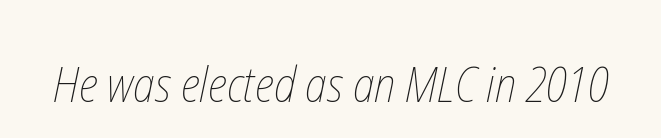
The image shows 48 px thin, condensed type; set normal letter spacing, not underlined; low stroke contrast and a medium x-height.
